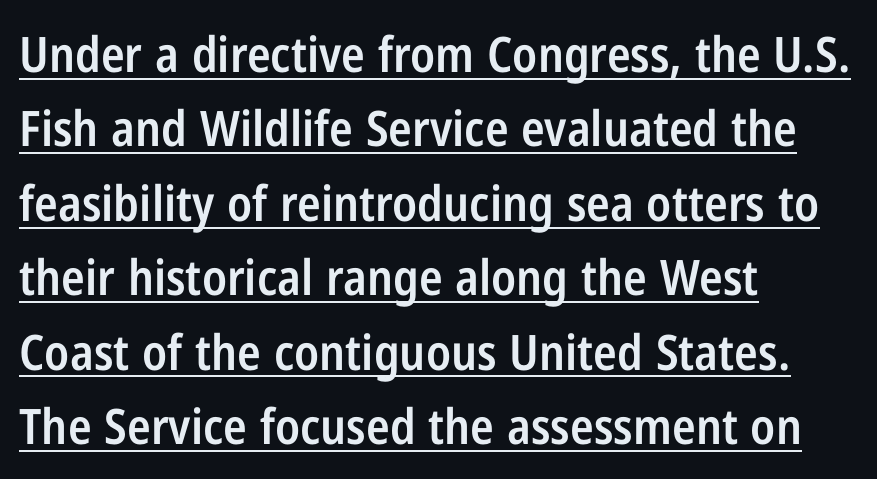
The image shows 49 px semibold, condensed sans-serif type, upright; set left-aligned, normal line spacing (1.52x), normal letter spacing, underlined; low stroke contrast and a medium x-height.
